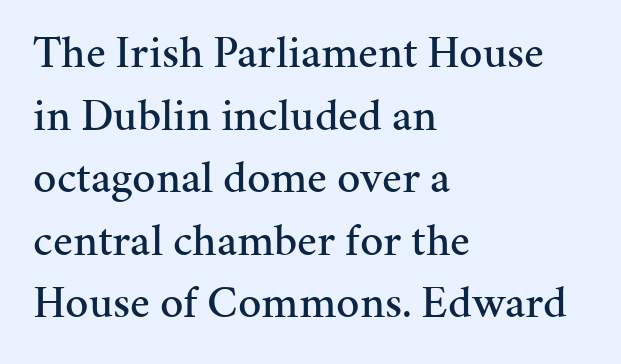
The image shows 46 px serif type, upright; set left-aligned, normal line spacing (1.36x), normal letter spacing, not underlined; medium stroke contrast and a medium x-height.
